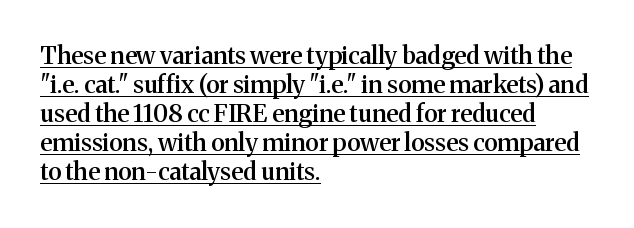
Words appear dense and cohesive because spacing is normal. Quick note: not italic, upright. Typeset ragged right — the left edge is the straight one. Weight: semibold (demi). In designer terms, the underline attribute is active on this setting.
